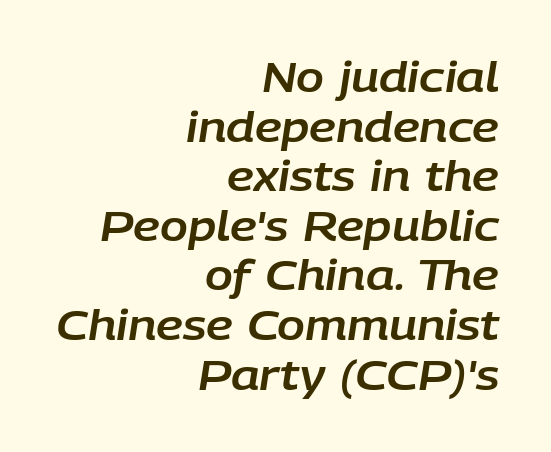
The image shows 41 px text type, italic (leaning right); set right-aligned, line spacing 1.21x, normal letter spacing, not underlined; low stroke contrast and a large x-height.
